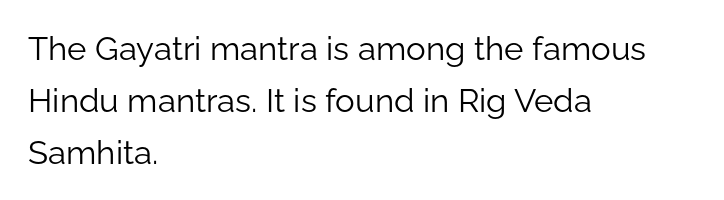
Spacing between characters is what you'd get straight out of the box. Looks like regular typesetting: each glyph gets only the width it needs. Is there any slant? The stems are plumb. Serif or sans? Sans — the stroke terminals are bare. This is not heavy type; no bold has been used. Reading down the column, the eye jumps a familiar distance to each next line.
